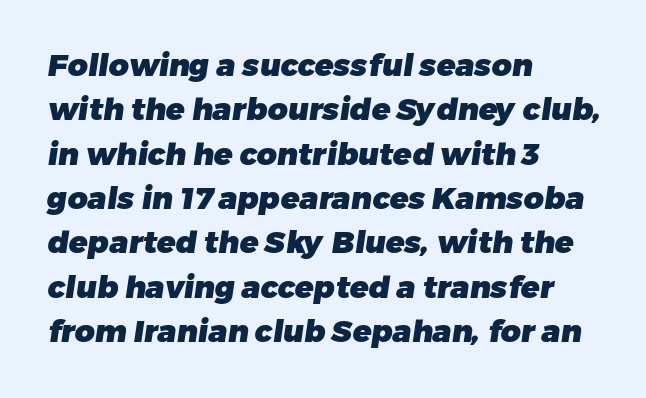
{"serif": "no", "bold": "yes", "weight": "heavy", "width": "normal", "stroke_contrast": "low", "x_height": "medium", "monospaced": "no", "underline": "no", "align": "left", "line_spacing": "normal", "line_spacing_ratio": 1.43, "letter_spacing": "normal", "letter_spacing_em": 0.0, "glyph_px": 31}
